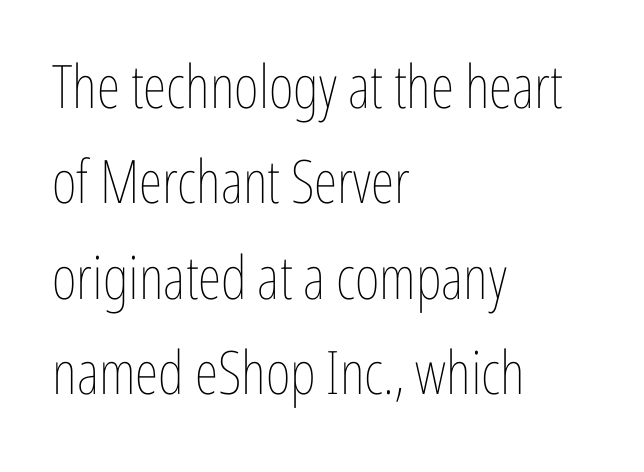
Reading down the column, the eye jumps a familiar distance to each next line. Looks like regular typesetting: each glyph gets only the width it needs. Rendered with straight, roman letterforms. Line starts are locked; line ends wander. The strokes carry an ordinary text weight at most. The rendering keeps characters at their native spacing.
